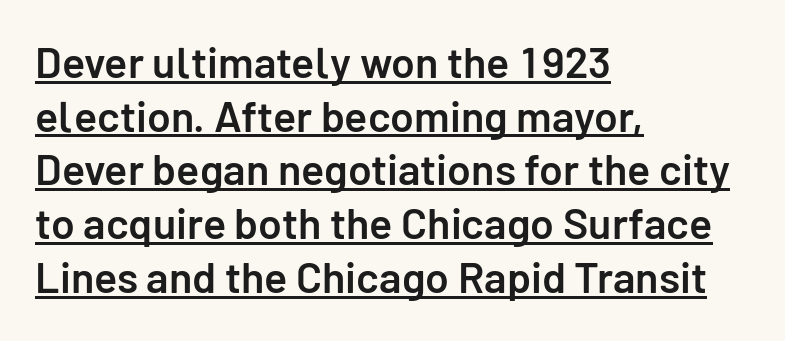
{"serif": "no", "italic": "no", "bold": "semi", "weight": "semibold", "width": "normal", "stroke_contrast": "low", "x_height": "medium", "monospaced": "no", "underline": "yes", "align": "left", "line_spacing": "normal", "line_spacing_ratio": 1.25, "letter_spacing": "normal", "letter_spacing_em": 0.0, "glyph_px": 43}
